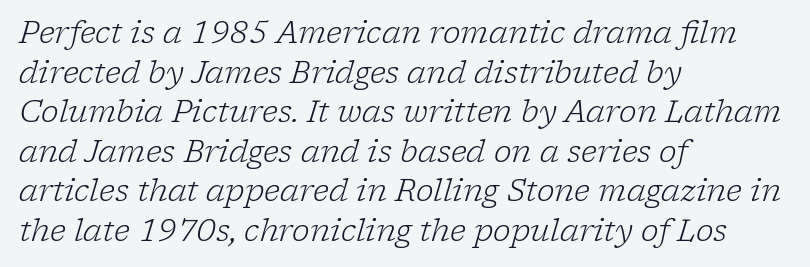
The text carries the slant typical of an italic or oblique font. The letters look calm and open, with moderate or lighter stems. Do the characters align in a grid? No, the font is proportional. This sample uses a serif face.
